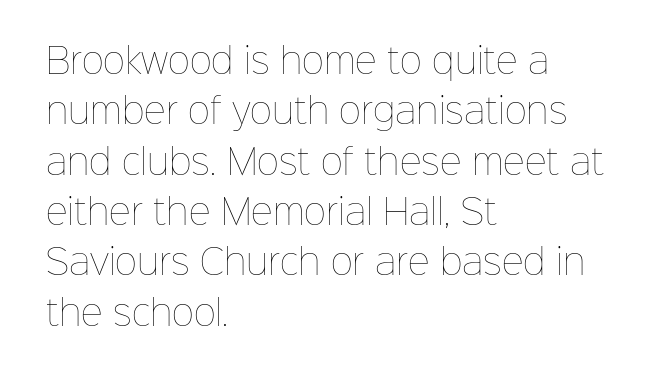
The image shows 34 px thin type, upright; set left-aligned, normal line spacing (1.48x), normal letter spacing, not underlined; low stroke contrast and a medium x-height.
